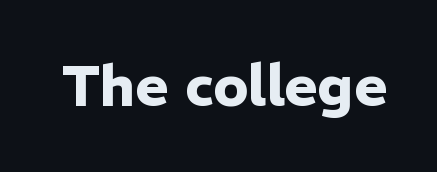
{"serif": "no", "italic": "no", "bold": "yes", "weight": "heavy", "width": "normal", "stroke_contrast": "low", "x_height": "medium", "monospaced": "no", "underline": "no", "letter_spacing": "normal", "letter_spacing_em": 0.0, "glyph_px": 57}
